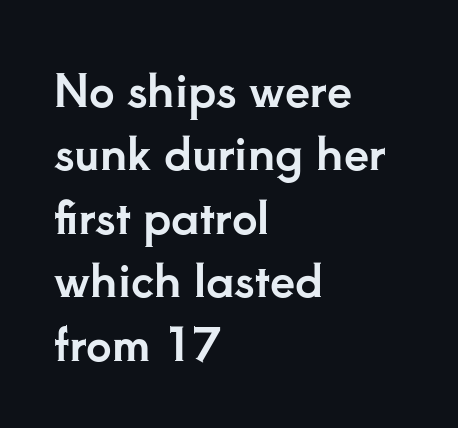
{"serif": "yes", "italic": "no", "width": "normal", "stroke_contrast": "low", "x_height": "small", "monospaced": "no", "underline": "no", "align": "left", "line_spacing": "normal", "line_spacing_ratio": 1.41, "letter_spacing": "normal", "letter_spacing_em": 0.0, "glyph_px": 45}
